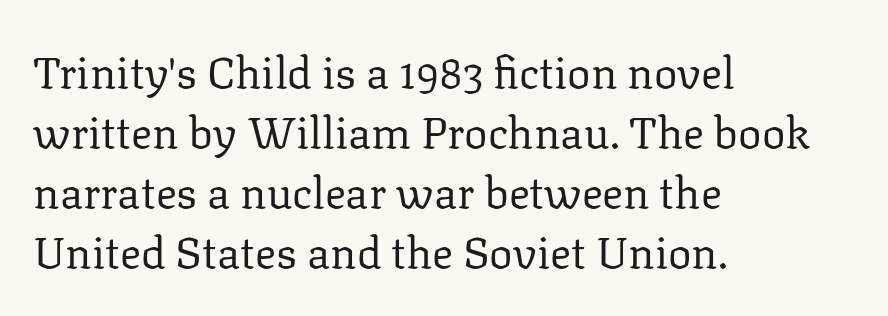
Q: Is the text bold? A: No.
Q: Is the text italic (slanted)? A: No, it is upright.
Q: Is the typeface a serif or a sans-serif typeface? A: Serif.
Q: Is the text underlined? A: No.
Q: How is the paragraph aligned? A: Left-aligned.
Q: Is the spacing between letters normal or unusually wide? A: Normal.
Q: Is the spacing between lines tight, normal or loose? A: Normal.
Q: Width (condensed, normal, or wide)? A: Normal.
Q: Stroke contrast? A: Low.
Q: x-height? A: Medium.
Q: Monospaced? A: No.
